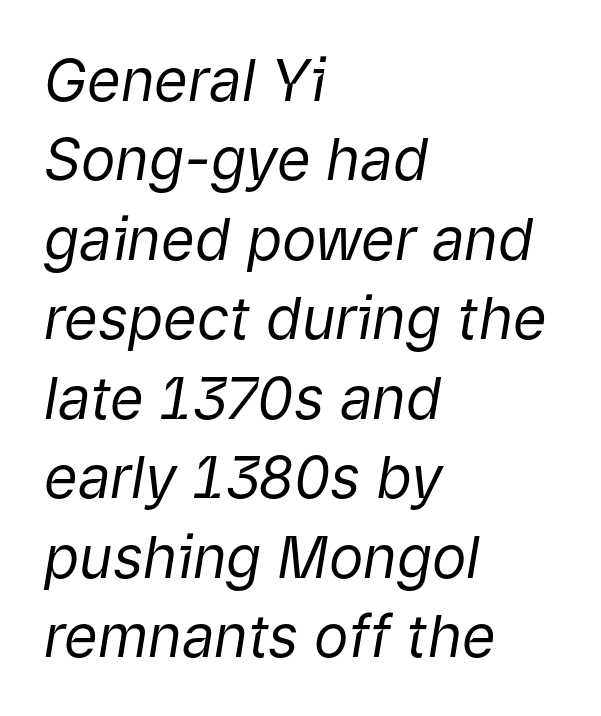
Tracking here is standard; glyphs follow each other at the usual distance. These lines are rendered in a variable-pitch font. Is the block centered? No — it sits flush against the left margin. Style check: oblique. Has an underline been added? It has not. Leading: standard.
